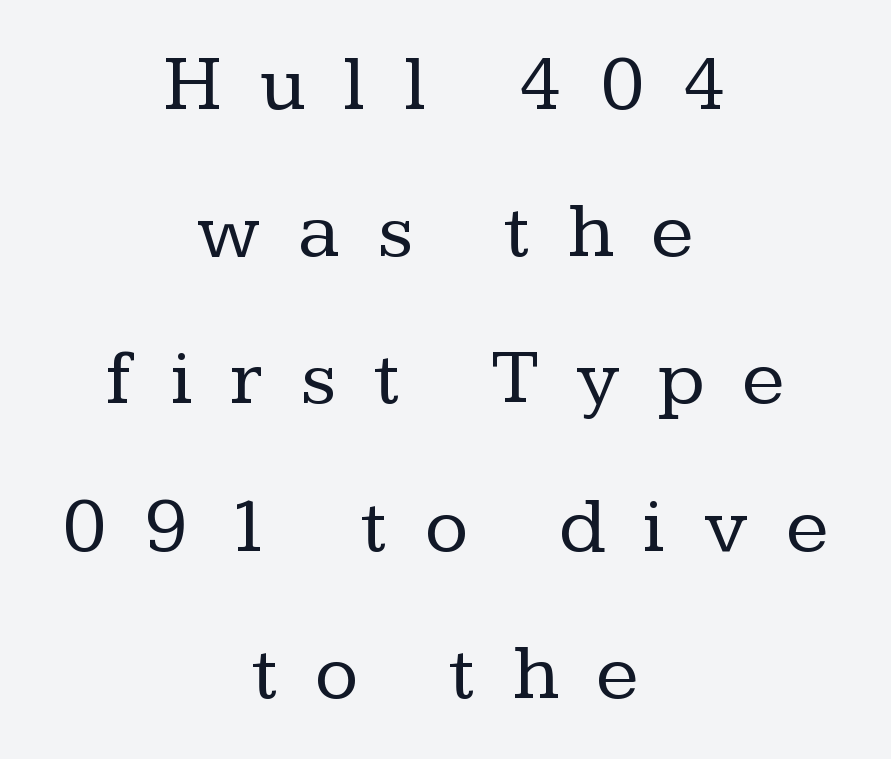
Q: Is the text bold? A: No.
Q: Is the text italic (slanted)? A: No, it is upright.
Q: Is the typeface a serif or a sans-serif typeface? A: Serif.
Q: Is the text underlined? A: No.
Q: How is the paragraph aligned? A: Centered.
Q: Is the spacing between letters normal or unusually wide? A: Unusually wide.
Q: Width (condensed, normal, or wide)? A: Normal.
Q: Stroke contrast? A: Low.
Q: x-height? A: Medium.
Q: Monospaced? A: No.
